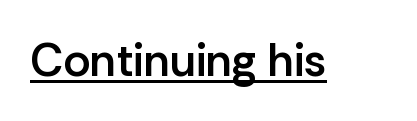
Q: Is the text bold? A: Semi-bold.
Q: Is the text italic (slanted)? A: No, it is upright.
Q: Is the typeface a serif or a sans-serif typeface? A: Sans-serif.
Q: Is the text underlined? A: Yes.
Q: Is the spacing between letters normal or unusually wide? A: Normal.
Q: Width (condensed, normal, or wide)? A: Normal.
Q: Stroke contrast? A: Low.
Q: x-height? A: Medium.
Q: Monospaced? A: No.
